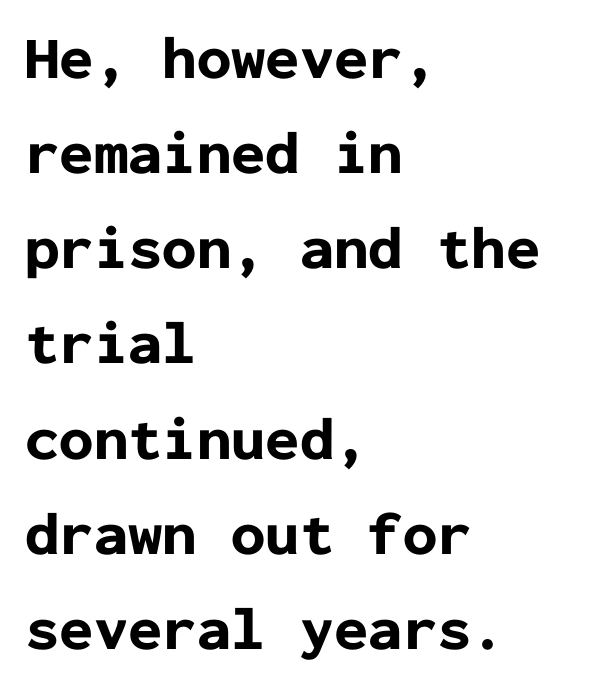
Q: Is the text bold? A: Yes.
Q: Is the text italic (slanted)? A: No, it is upright.
Q: Is the typeface a serif or a sans-serif typeface? A: Sans-serif.
Q: Is the text underlined? A: No.
Q: How is the paragraph aligned? A: Left-aligned.
Q: Is the spacing between letters normal or unusually wide? A: Normal.
Q: Is the spacing between lines tight, normal or loose? A: Normal.
Q: Width (condensed, normal, or wide)? A: Normal.
Q: Stroke contrast? A: Low.
Q: x-height? A: Medium.
Q: Monospaced? A: Yes.
